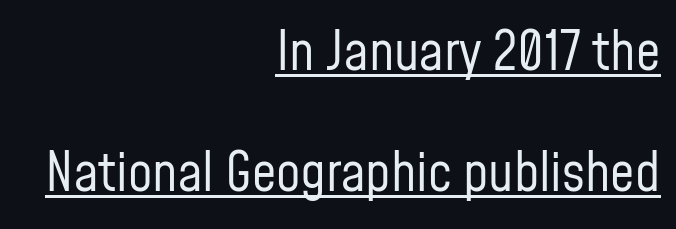
The tracking reads as untouched default to a designer's eye. This sample has the flowing, uneven cadence of proportional lettering. Upright lettering throughout. These glyphs show unthickened strokes, regular width or finer.
